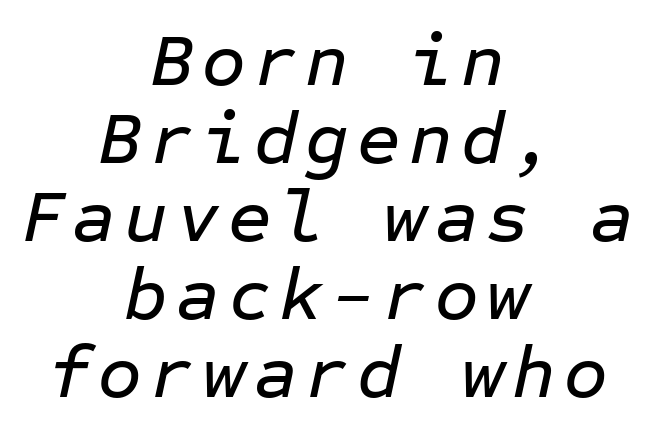
Q: Is the text italic (slanted)? A: Yes, it leans right by about 12 degrees.
Q: Is the text underlined? A: No.
Q: How is the paragraph aligned? A: Centered.
Q: Is the spacing between lines tight, normal or loose? A: Tight.
Q: Width (condensed, normal, or wide)? A: Normal.
Q: Stroke contrast? A: Low.
Q: x-height? A: Medium.
Q: Monospaced? A: Yes.
